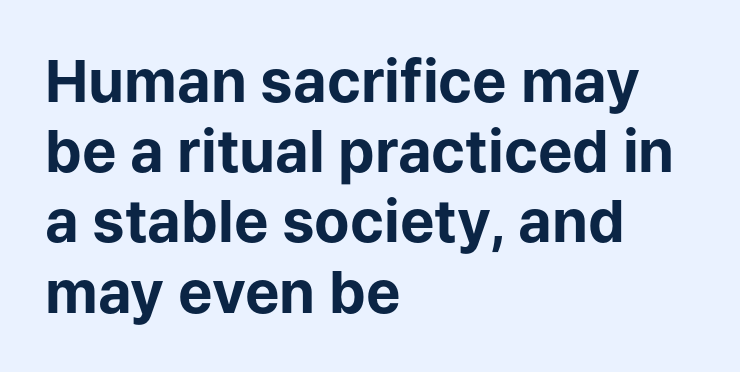
These words are printed bold, with thick strokes throughout. Do the characters align in a grid? No, the font is proportional. The paragraph shown leans on its left margin. The words here are not underlined. Stroke terminals: plain, sans-serif.
